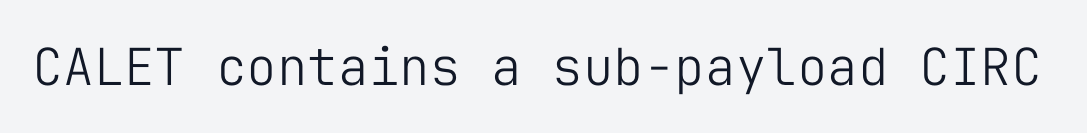
{"serif": "no", "italic": "no", "bold": "no", "weight": "light", "width": "normal", "stroke_contrast": "low", "x_height": "medium", "monospaced": "yes", "underline": "no", "letter_spacing": "normal", "letter_spacing_em": 0.0, "glyph_px": 51}
